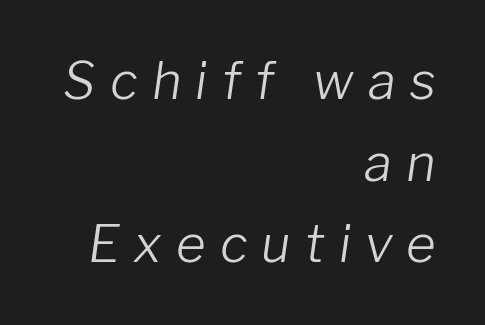
{"italic": "yes", "lean": "right", "slant_degrees": 8, "bold": "no", "weight": "light", "width": "normal", "stroke_contrast": "low", "x_height": "medium", "monospaced": "no", "underline": "no", "align": "right", "line_spacing": "normal", "line_spacing_ratio": 1.6, "letter_spacing": "wide", "letter_spacing_em": 0.28, "glyph_px": 51}
